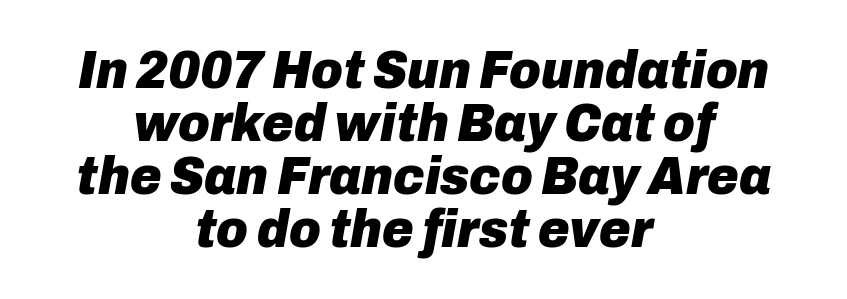
The image shows 54 px heavy type, italic (leaning right); set centered, tight line spacing (0.98x), normal letter spacing, not underlined; low stroke contrast and a medium x-height.
